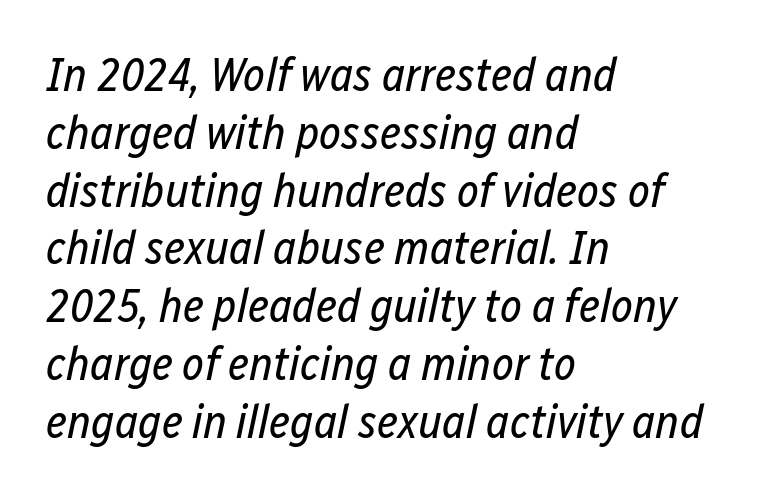
Each letter keeps its own natural width here, so spacing adapts to shape. The text block is weighted toward the left margin, trailing off unevenly rightward. An italicized treatment has been applied to the whole sample. The strip under each line holds only bare page. Letter spacing: default.
